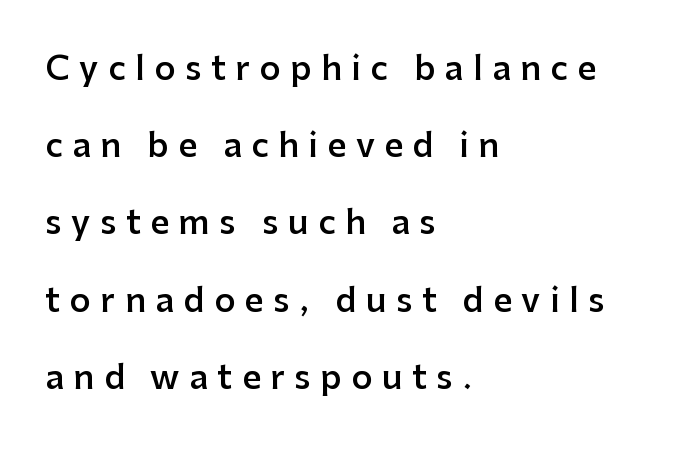
The image shows 33 px semibold sans-serif type, upright; set left-aligned, loose line spacing (2.34x), unusually wide letter spacing (+0.29 em), not underlined; low stroke contrast and a medium x-height.
